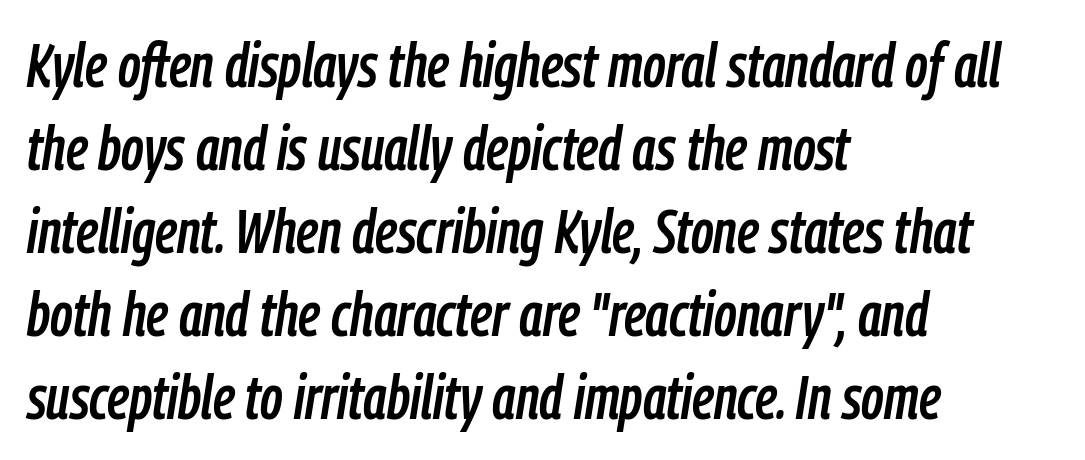
Q: Is the text italic (slanted)? A: Yes, it leans right by about 9 degrees.
Q: Is the text underlined? A: No.
Q: How is the paragraph aligned? A: Left-aligned.
Q: Is the spacing between letters normal or unusually wide? A: Normal.
Q: Is the spacing between lines tight, normal or loose? A: Normal.
Q: Width (condensed, normal, or wide)? A: Condensed.
Q: Stroke contrast? A: Low.
Q: x-height? A: Medium.
Q: Monospaced? A: No.
